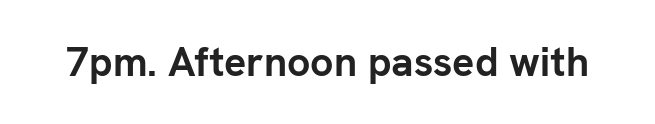
{"serif": "no", "italic": "no", "bold": "yes", "weight": "semibold", "width": "normal", "stroke_contrast": "low", "x_height": "medium", "monospaced": "no", "underline": "no", "letter_spacing": "normal", "letter_spacing_em": 0.0, "glyph_px": 41}
